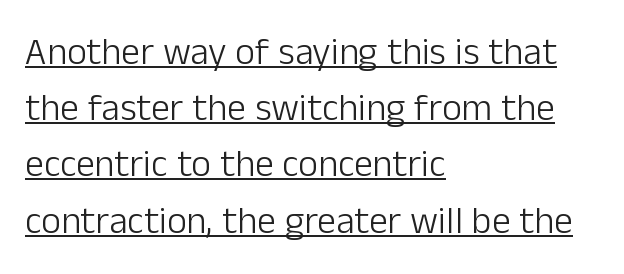
The image shows 38 px light sans-serif type, upright; set left-aligned, normal line spacing (1.48x), normal letter spacing, underlined; low stroke contrast and a medium x-height.
